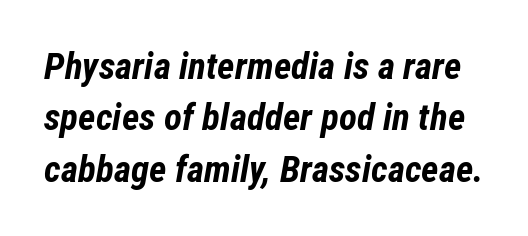
The image shows 37 px bold, condensed type, italic (leaning right); set normal line spacing (1.39x), normal letter spacing, not underlined; low stroke contrast and a medium x-height.
